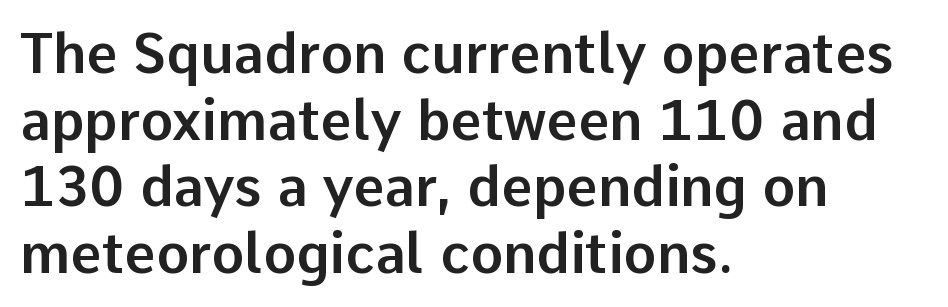
Q: Is the text italic (slanted)? A: No, it is upright.
Q: Is the typeface a serif or a sans-serif typeface? A: Sans-serif.
Q: Is the text underlined? A: No.
Q: How is the paragraph aligned? A: Left-aligned.
Q: Is the spacing between letters normal or unusually wide? A: Normal.
Q: Width (condensed, normal, or wide)? A: Normal.
Q: Stroke contrast? A: Low.
Q: x-height? A: Medium.
Q: Monospaced? A: No.
